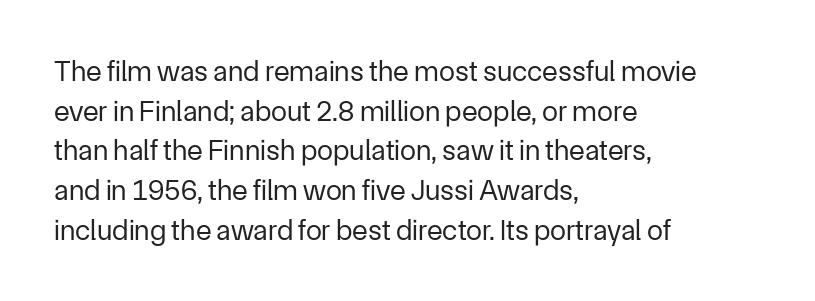
Look at the bottom of the vertical strokes: they stop flat, with no serifs. The letterforms sit shoulder to shoulder at normal distance. A classic flush-left, rag-right setting is used for this passage. Any mark beneath the type? The region is blank. Evenly set lines give the paragraph a standard silhouette.
